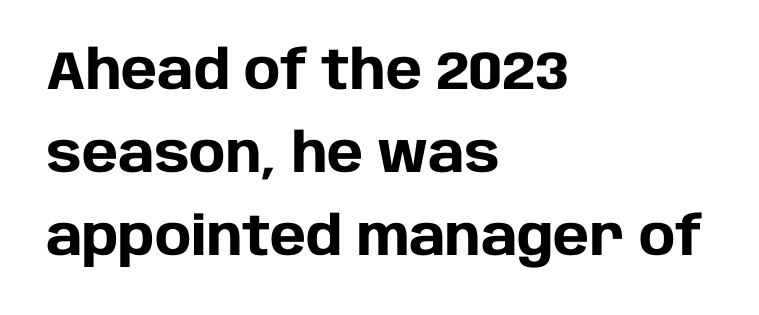
The image shows 54 px heavy sans-serif type, upright; set left-aligned, normal line spacing (1.54x), normal letter spacing, not underlined; low stroke contrast and a large x-height.
